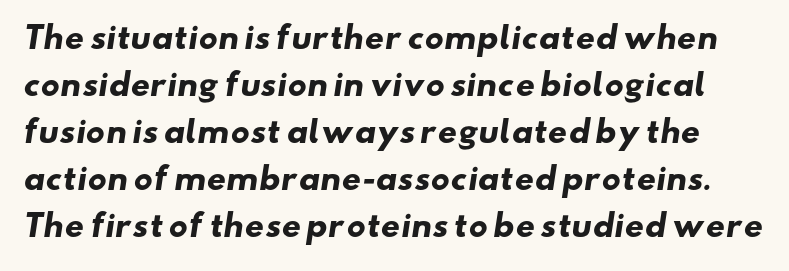
The image shows 30 px heavy, wide sans-serif type; set normal line spacing (1.57x), normal letter spacing, not underlined; low stroke contrast and a small x-height.
